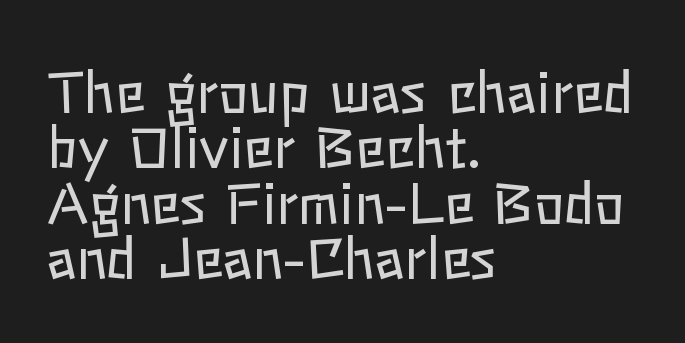
The image shows 56 px regular-weight type, upright; set left-aligned, tight line spacing (0.99x), normal letter spacing, not underlined; low stroke contrast and a medium x-height.
